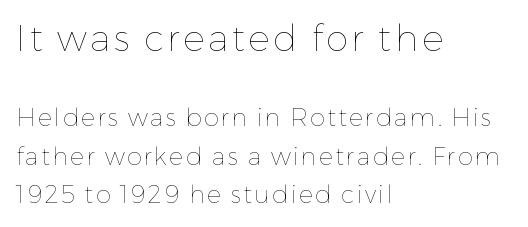
Large over small — that's the arrangement of the two blocks here. Is the block centered? No — it sits flush against the left margin. Think of a printed novel: that variable character pitch is what you see here. Heft: none added — not bold.
